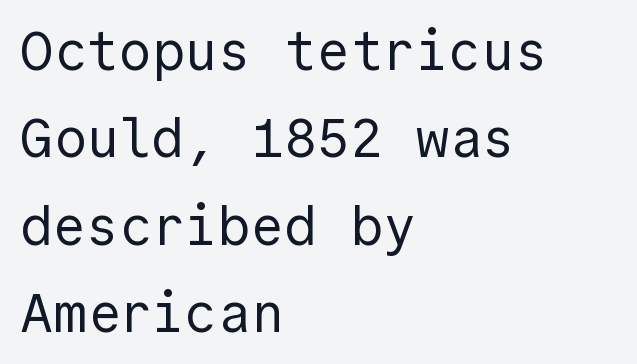
If you drew a ruler down the left edge, every line would touch it. Type without underlining. Caption: standard tracking, unaltered. A quiet, ordinary-to-light weight characterises the typeface.
